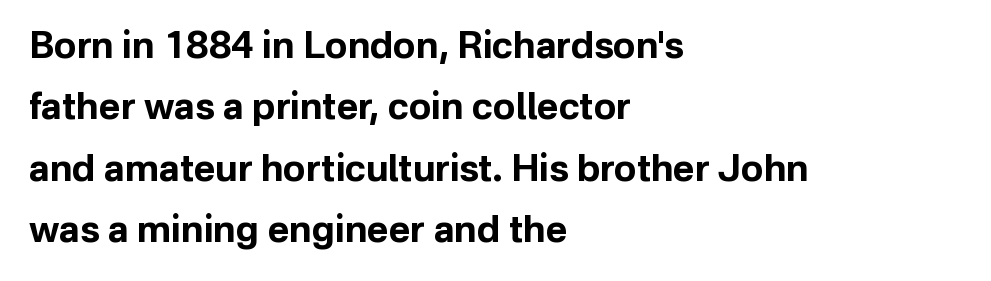
{"serif": "no", "italic": "no", "bold": "yes", "weight": "bold", "width": "normal", "stroke_contrast": "low", "x_height": "medium", "monospaced": "no", "underline": "no", "align": "left", "line_spacing": "normal", "line_spacing_ratio": 1.66, "letter_spacing": "normal", "letter_spacing_em": 0.0, "glyph_px": 37}
